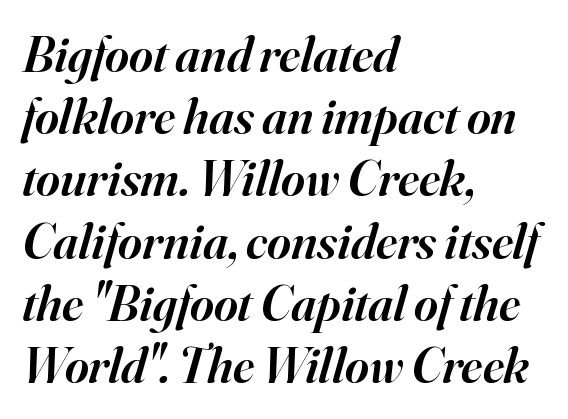
Q: Is the text bold? A: Semi-bold.
Q: Is the text italic (slanted)? A: Yes, it leans right by about 16 degrees.
Q: Is the typeface a serif or a sans-serif typeface? A: Serif.
Q: Is the text underlined? A: No.
Q: How is the paragraph aligned? A: Left-aligned.
Q: Is the spacing between letters normal or unusually wide? A: Normal.
Q: Width (condensed, normal, or wide)? A: Normal.
Q: Stroke contrast? A: High.
Q: x-height? A: Small.
Q: Monospaced? A: No.
